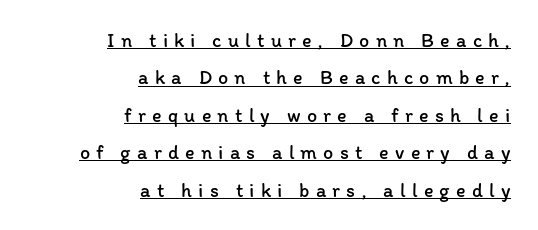
The image shows 20 px text type, upright; set right-aligned, line spacing 1.87x, unusually wide letter spacing (+0.31 em), underlined.
